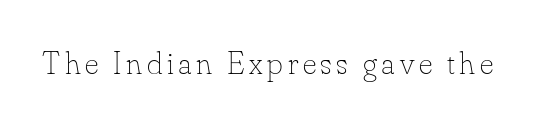
{"italic": "no", "bold": "no", "weight": "thin", "width": "normal", "stroke_contrast": "low", "x_height": "small", "monospaced": "no", "underline": "no", "glyph_px": 33}
